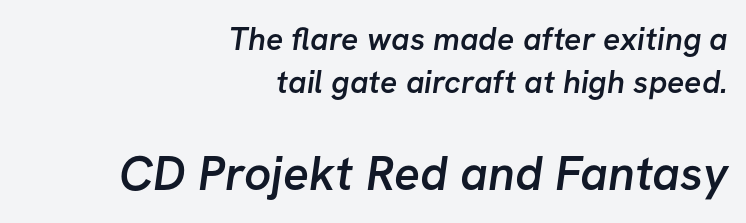
Q: Is the text bold? A: Semi-bold.
Q: Is the typeface a serif or a sans-serif typeface? A: Sans-serif.
Q: Is the text underlined? A: No.
Q: How is the paragraph aligned? A: Right-aligned.
Q: Is the spacing between letters normal or unusually wide? A: Normal.
Q: Is the spacing between lines tight, normal or loose? A: Normal.
Q: Which block of text is set in a larger size, the first (top) or the second (bottom)? A: The second (bottom) one.
Q: Width (condensed, normal, or wide)? A: Normal.
Q: Stroke contrast? A: Low.
Q: x-height? A: Medium.
Q: Monospaced? A: No.
